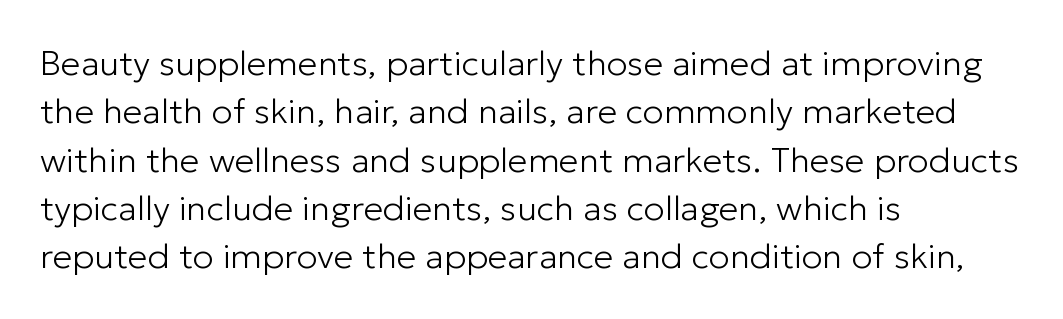
Q: Is the text bold? A: No.
Q: Is the text italic (slanted)? A: No, it is upright.
Q: Is the typeface a serif or a sans-serif typeface? A: Sans-serif.
Q: Is the text underlined? A: No.
Q: How is the paragraph aligned? A: Left-aligned.
Q: Is the spacing between letters normal or unusually wide? A: Normal.
Q: Is the spacing between lines tight, normal or loose? A: Normal.
Q: Width (condensed, normal, or wide)? A: Normal.
Q: Stroke contrast? A: Low.
Q: x-height? A: Medium.
Q: Monospaced? A: No.
